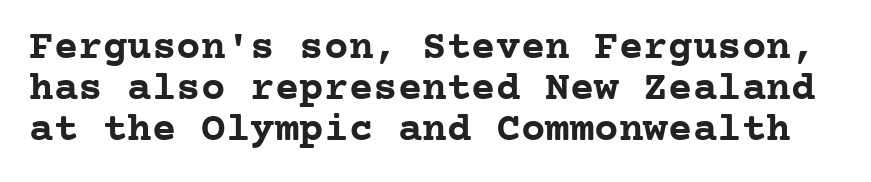
Q: Is the text bold? A: Yes.
Q: Is the text italic (slanted)? A: No, it is upright.
Q: Is the typeface a serif or a sans-serif typeface? A: Serif.
Q: Is the text underlined? A: No.
Q: Is the spacing between letters normal or unusually wide? A: Normal.
Q: Is the spacing between lines tight, normal or loose? A: Tight.
Q: Width (condensed, normal, or wide)? A: Normal.
Q: Stroke contrast? A: Low.
Q: x-height? A: Medium.
Q: Monospaced? A: Yes.
